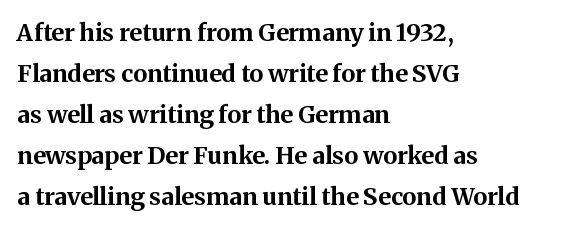
{"italic": "no", "bold": "yes", "underline": "no", "align": "left", "line_spacing_ratio": 1.71, "letter_spacing": "normal", "letter_spacing_em": 0.0, "glyph_px": 24}
